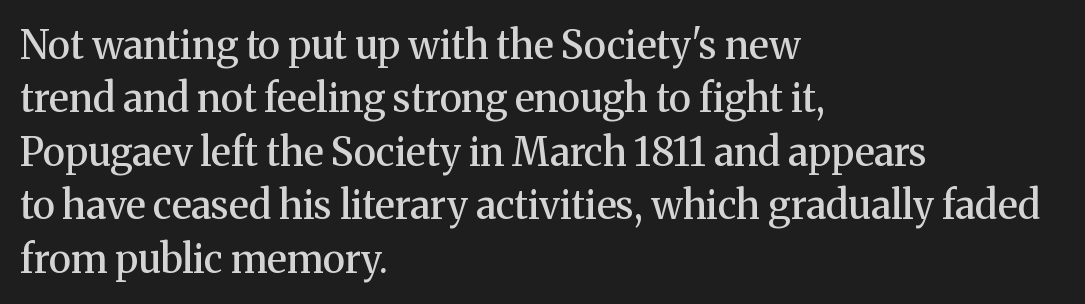
The image shows 39 px semibold serif type, upright; set left-aligned, normal line spacing (1.37x), normal letter spacing, not underlined; medium stroke contrast and a medium x-height.
